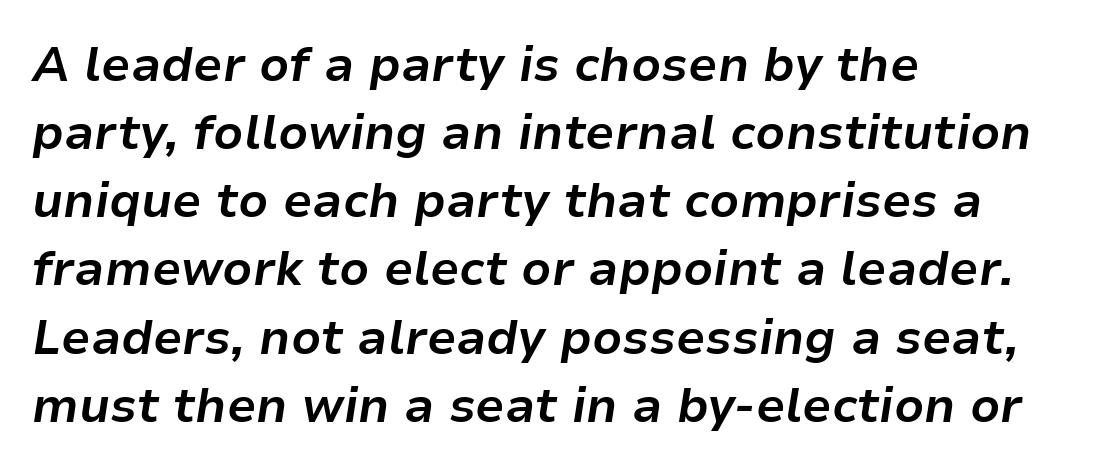
The glyphs look as if they've been sheared to an angle. One glance says typical: line gaps are just what's usual. These lines carry a lot of weight — the face is fully bold. Descender tails drop into unmarked territory. The compositor pushed each line to the left boundary. No extra tracking has been applied to these lines.
